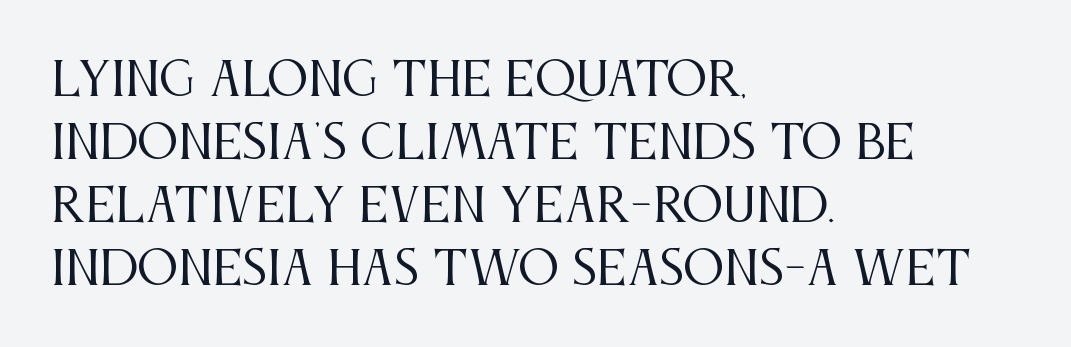
No letter is thick-stroked: the sample isn't bold. Tracking value appears to be zero — textbook default spacing. Only glyphs here, with clear space below each row. The passage is arranged the way most books set body copy — flush left.
